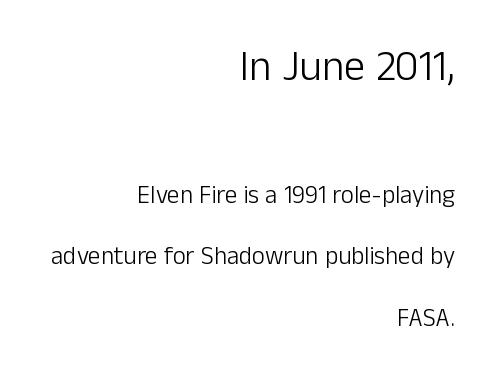
Q: Is the text bold? A: No.
Q: Is the text italic (slanted)? A: No, it is upright.
Q: Is the typeface a serif or a sans-serif typeface? A: Sans-serif.
Q: Is the text underlined? A: No.
Q: How is the paragraph aligned? A: Right-aligned.
Q: Is the spacing between letters normal or unusually wide? A: Normal.
Q: Is the spacing between lines tight, normal or loose? A: Loose.
Q: Which block of text is set in a larger size, the first (top) or the second (bottom)? A: The first (top) one.
Q: Width (condensed, normal, or wide)? A: Normal.
Q: Stroke contrast? A: Low.
Q: x-height? A: Medium.
Q: Monospaced? A: No.
